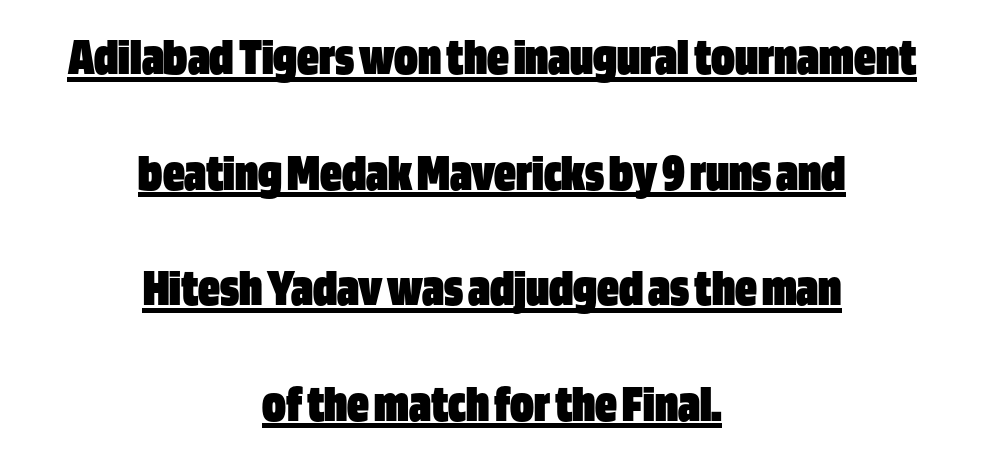
Bold? Absolutely — the strokes are thick and heavy. The letters carry no serifs — their stems end cleanly without finishing strokes. Tall strokes in this sample are plumb rather than angled. Each line of the rendering has a horizontal stroke beneath the glyphs. The passage shown stacks its lines with a broad gap. Note the varied advance widths — an 'i' is clearly narrower than an 'm'.
